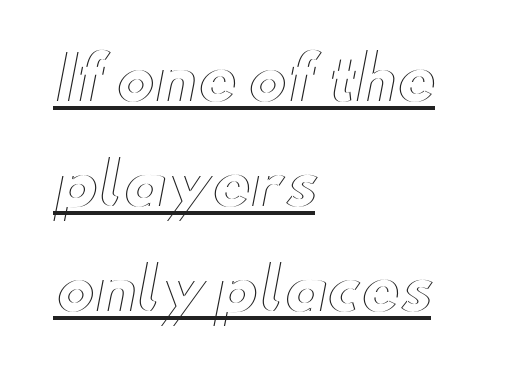
{"width": "wide", "x_height": "small", "monospaced": "no", "underline": "yes", "align": "left", "line_spacing_ratio": 1.78, "letter_spacing": "normal", "letter_spacing_em": 0.0, "glyph_px": 59}
